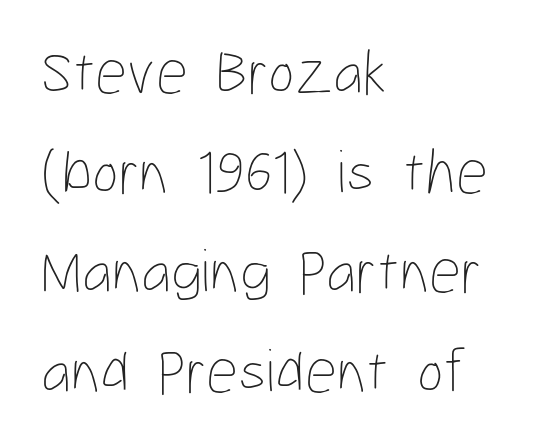
Posture: upright roman. This block has exactly the height ordinary leading produces. Counters stay open thanks to moderate or lighter strokes. A classic flush-left, rag-right setting is used for this passage.
